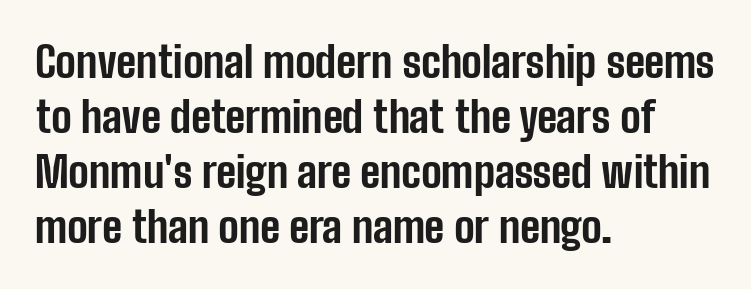
{"serif": "no", "italic": "no", "bold": "yes", "weight": "bold", "width": "condensed", "stroke_contrast": "low", "x_height": "medium", "monospaced": "no", "underline": "no", "align": "left", "line_spacing": "normal", "line_spacing_ratio": 1.28, "letter_spacing": "normal", "letter_spacing_em": 0.0, "glyph_px": 43}
